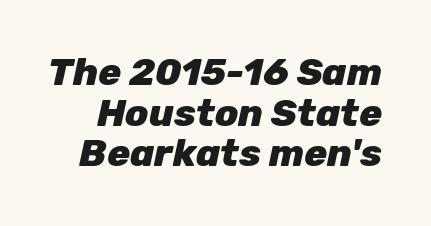
{"italic": "yes", "lean": "right", "slant_degrees": 12, "bold": "yes", "weight": "heavy", "width": "normal", "stroke_contrast": "low", "x_height": "medium", "monospaced": "no", "underline": "no", "line_spacing": "tight", "line_spacing_ratio": 1.07, "letter_spacing": "normal", "letter_spacing_em": 0.0, "glyph_px": 38}
